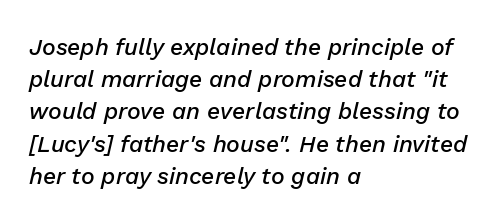
{"italic": "yes", "lean": "right", "slant_degrees": 13, "bold": "semi", "underline": "no", "align": "left", "line_spacing": "normal", "line_spacing_ratio": 1.4, "letter_spacing": "normal", "letter_spacing_em": 0.0, "glyph_px": 23}
